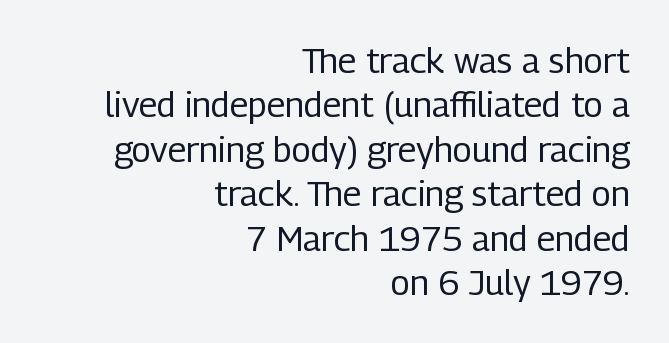
Ascenders rise straight up at ninety degrees. Nothing unusual about the tracking: characters are spaced as the font intends. You could not count columns in this text — the font is proportionally spaced. Observe the absence of serifs on each vertical stroke in this sample.
